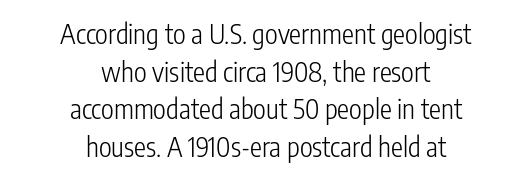
Style check: upright. These lines are centered, leaving both edges ragged. Compared with typical paragraphs, the rows here are spaced about the same. The weight would be labelled regular, book, light, or lighter still. Short note: letters normally spaced. Letters rest on an invisible, unmarked baseline.
